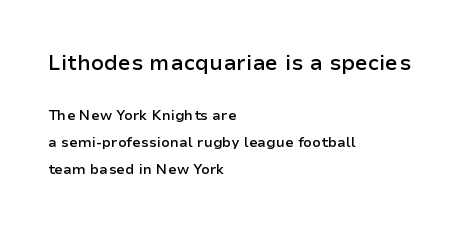
The emphasis by scale lands on block number one, above. There is no visible air inserted between adjacent glyphs. Students, this is semibold: more ink than regular, less than bold. The words here are not underlined.
